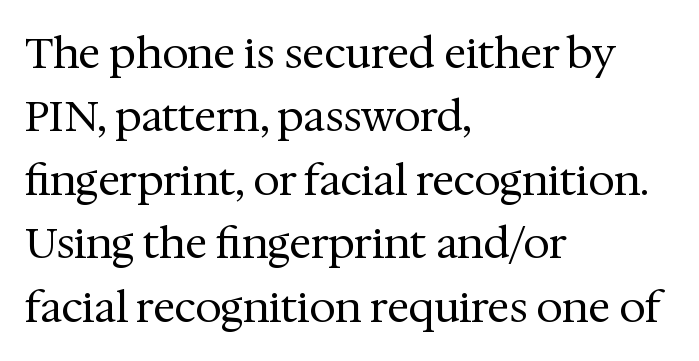
Underlining? Definitely not there. Character widths vary here, with narrow letters taking less room than wide ones. No extra tracking has been applied to these lines. Rendered with straight, roman letterforms.
